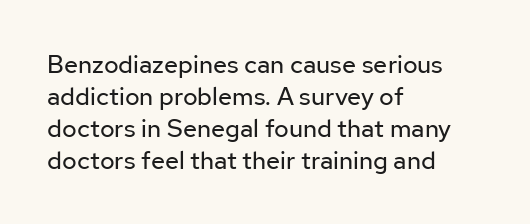
{"italic": "no", "bold": "no", "underline": "no", "align": "left", "line_spacing": "normal", "line_spacing_ratio": 1.28, "letter_spacing": "normal", "letter_spacing_em": 0.0, "glyph_px": 25}
